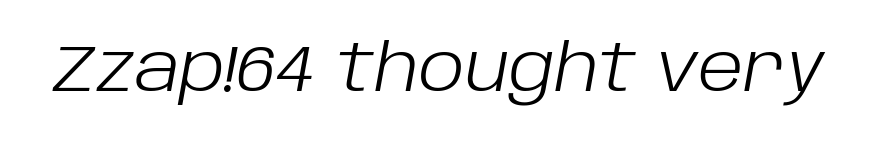
Q: Is the text bold? A: No.
Q: Is the text italic (slanted)? A: Yes, it leans right by about 10 degrees.
Q: Is the text underlined? A: No.
Q: Is the spacing between letters normal or unusually wide? A: Normal.
Q: Width (condensed, normal, or wide)? A: Normal.
Q: Stroke contrast? A: Low.
Q: x-height? A: Large.
Q: Monospaced? A: No.
